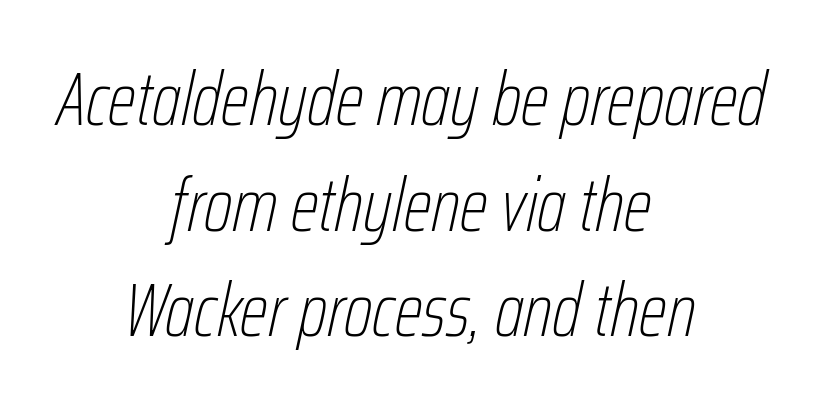
The image shows 75 px thin, condensed type, italic (leaning right); set centered, normal line spacing (1.41x), normal letter spacing, not underlined; low stroke contrast and a medium x-height.
